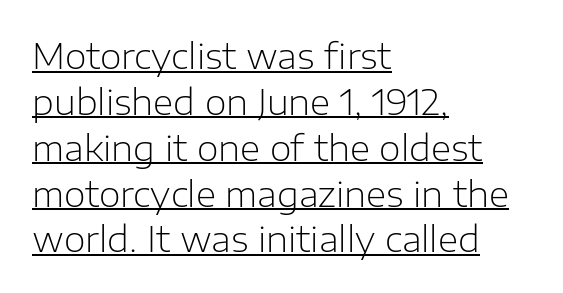
Q: Is the text bold? A: No.
Q: Is the text italic (slanted)? A: No, it is upright.
Q: Is the typeface a serif or a sans-serif typeface? A: Sans-serif.
Q: Is the text underlined? A: Yes.
Q: How is the paragraph aligned? A: Left-aligned.
Q: Is the spacing between letters normal or unusually wide? A: Normal.
Q: Is the spacing between lines tight, normal or loose? A: Normal.
Q: Width (condensed, normal, or wide)? A: Normal.
Q: Stroke contrast? A: Low.
Q: x-height? A: Medium.
Q: Monospaced? A: No.
